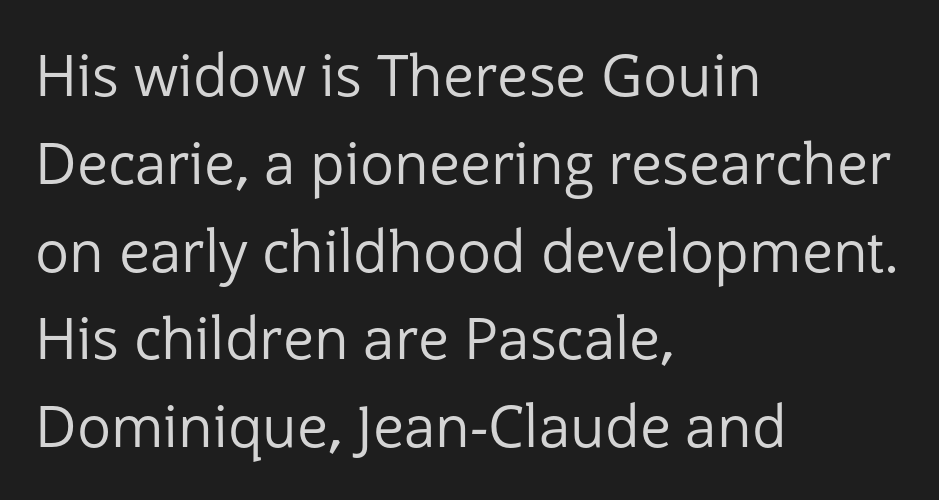
{"serif": "no", "italic": "no", "bold": "no", "weight": "regular", "width": "normal", "stroke_contrast": "low", "x_height": "medium", "monospaced": "no", "underline": "no", "align": "left", "line_spacing": "normal", "line_spacing_ratio": 1.54, "letter_spacing": "normal", "letter_spacing_em": 0.0, "glyph_px": 57}
